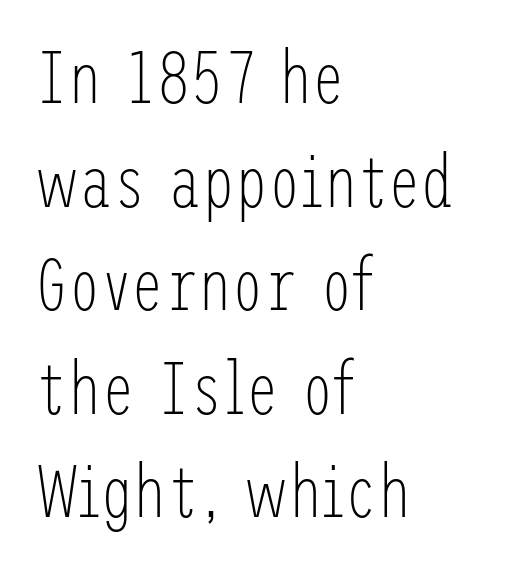
Q: Is the text bold? A: No.
Q: Is the text italic (slanted)? A: No, it is upright.
Q: Is the typeface a serif or a sans-serif typeface? A: Sans-serif.
Q: Is the text underlined? A: No.
Q: How is the paragraph aligned? A: Left-aligned.
Q: Is the spacing between letters normal or unusually wide? A: Normal.
Q: Is the spacing between lines tight, normal or loose? A: Normal.
Q: Width (condensed, normal, or wide)? A: Condensed.
Q: Stroke contrast? A: Low.
Q: x-height? A: Medium.
